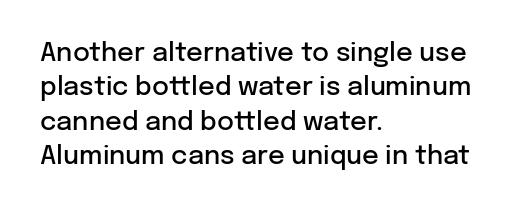
{"italic": "no", "bold": "semi", "underline": "no", "align": "left", "line_spacing": "normal", "line_spacing_ratio": 1.32, "letter_spacing": "normal", "letter_spacing_em": 0.0, "glyph_px": 26}
